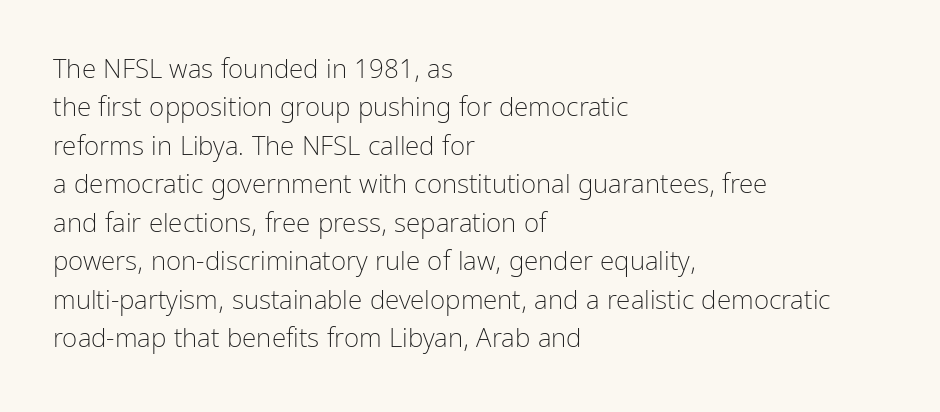
Q: Is the text bold? A: No.
Q: Is the text italic (slanted)? A: No, it is upright.
Q: Is the text underlined? A: No.
Q: How is the paragraph aligned? A: Left-aligned.
Q: Is the spacing between letters normal or unusually wide? A: Normal.
Q: Is the spacing between lines tight, normal or loose? A: Normal.
